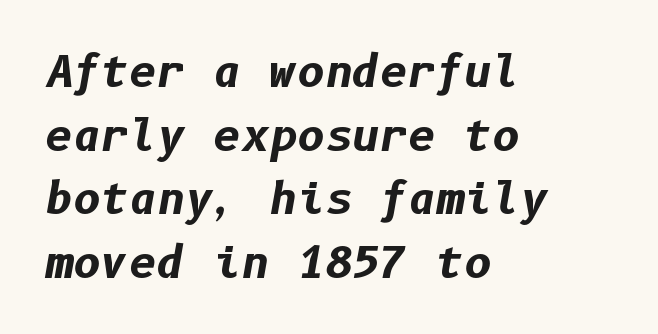
Q: Is the text bold? A: Yes.
Q: Is the text italic (slanted)? A: Yes, it leans right by about 10 degrees.
Q: Is the text underlined? A: No.
Q: How is the paragraph aligned? A: Left-aligned.
Q: Is the spacing between letters normal or unusually wide? A: Normal.
Q: Is the spacing between lines tight, normal or loose? A: Normal.
Q: Width (condensed, normal, or wide)? A: Normal.
Q: Stroke contrast? A: Low.
Q: x-height? A: Medium.
